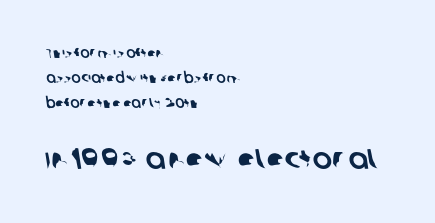
The image shows 29 px sans-serif type; set left-aligned, line spacing 1.8x, normal letter spacing, not underlined; the second (bottom) block is 2.07x larger; low stroke contrast and a large x-height.
